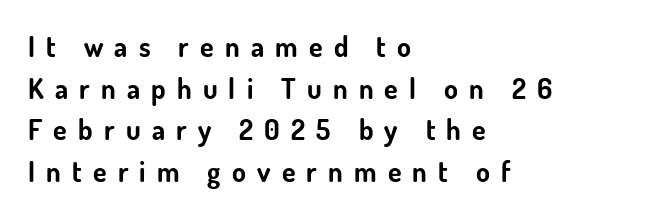
{"serif": "no", "italic": "no", "bold": "yes", "weight": "bold", "width": "normal", "stroke_contrast": "low", "x_height": "small", "monospaced": "no", "underline": "no", "align": "left", "line_spacing": "normal", "line_spacing_ratio": 1.49, "letter_spacing": "wide", "letter_spacing_em": 0.4, "glyph_px": 28}
